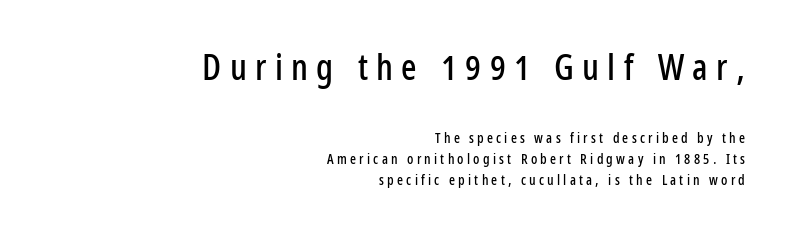
The image shows 36 px condensed sans-serif type, upright; set right-aligned, normal line spacing (1.49x), unusually wide letter spacing (+0.23 em), not underlined; the first (top) block is 2.57x larger; low stroke contrast and a medium x-height.
